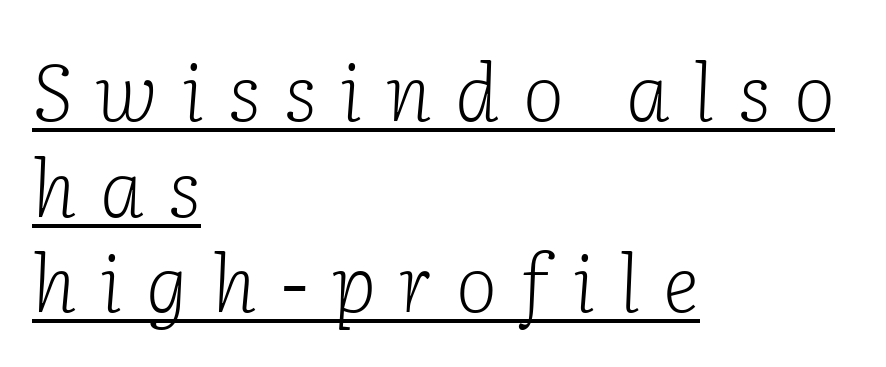
Q: Is the text bold? A: No.
Q: Is the text italic (slanted)? A: Yes, it leans right by about 2 degrees.
Q: Is the typeface a serif or a sans-serif typeface? A: Serif.
Q: Is the text underlined? A: Yes.
Q: How is the paragraph aligned? A: Left-aligned.
Q: Is the spacing between letters normal or unusually wide? A: Unusually wide.
Q: Width (condensed, normal, or wide)? A: Normal.
Q: Stroke contrast? A: Low.
Q: x-height? A: Medium.
Q: Monospaced? A: No.
